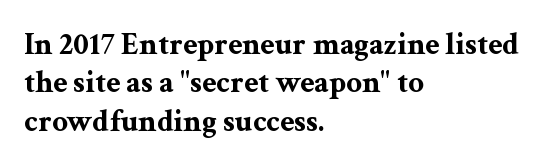
Q: Is the text bold? A: Yes.
Q: Is the text italic (slanted)? A: No, it is upright.
Q: Is the typeface a serif or a sans-serif typeface? A: Serif.
Q: Is the text underlined? A: No.
Q: How is the paragraph aligned? A: Left-aligned.
Q: Is the spacing between letters normal or unusually wide? A: Normal.
Q: Width (condensed, normal, or wide)? A: Wide.
Q: Stroke contrast? A: Medium.
Q: x-height? A: Medium.
Q: Monospaced? A: No.
